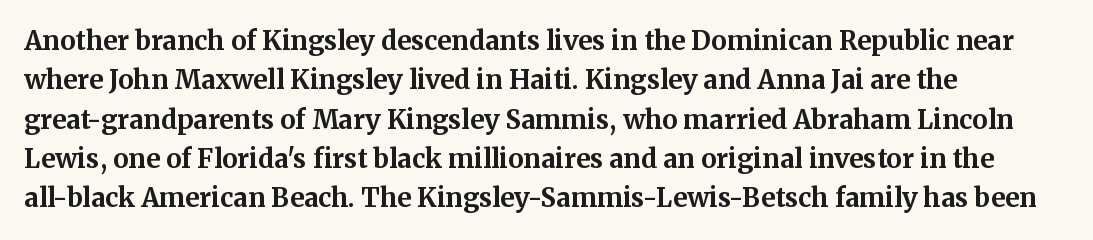
The image shows 26 px bold type, upright; set left-aligned, normal line spacing (1.51x), normal letter spacing, not underlined.
